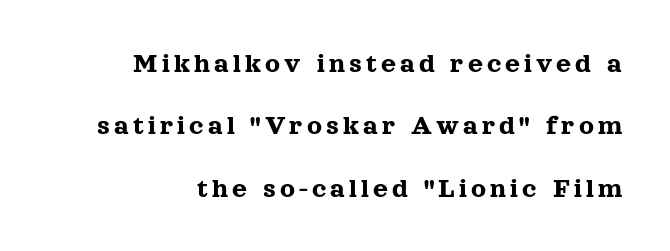
The image shows 29 px serif type, upright; set loose line spacing (2.15x), not underlined; a medium x-height.
